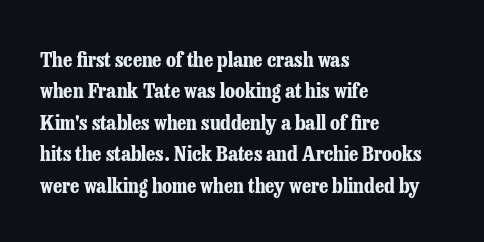
The image shows 21 px bold type, upright; set left-aligned, normal line spacing (1.5x), normal letter spacing, not underlined.
